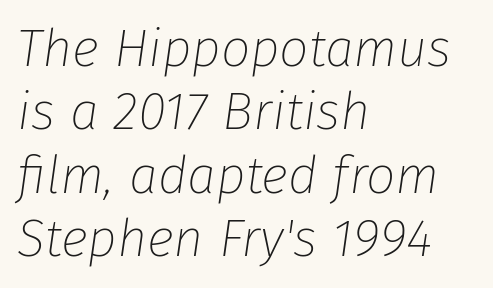
The lines are quadded left. A typesetter would call this proportional, since set widths differ per character. No word sits above an underline. Letter spacing: default. Is the type slanted? Yes — the strokes lean at a clear angle. Is the type heavy? It reads as light-to-regular instead.
